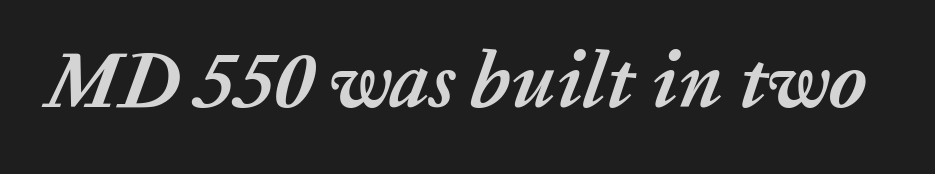
Spacing between characters is what you'd get straight out of the box. Heavy, bold letterforms. Underline: absent. The passage shown leans; its letterforms are oblique.
